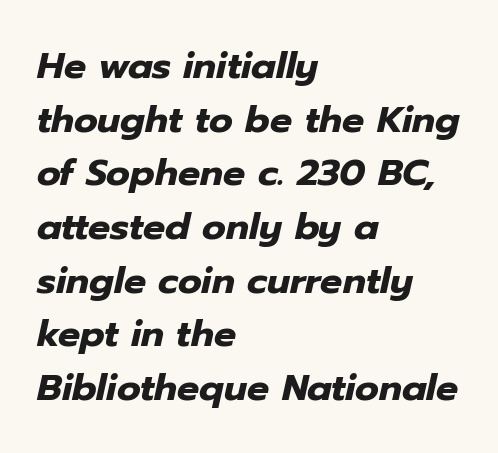
Q: Is the text bold? A: Yes.
Q: Is the text italic (slanted)? A: Yes, it leans right by about 12 degrees.
Q: Is the text underlined? A: No.
Q: How is the paragraph aligned? A: Left-aligned.
Q: Is the spacing between letters normal or unusually wide? A: Normal.
Q: Is the spacing between lines tight, normal or loose? A: Normal.
Q: Width (condensed, normal, or wide)? A: Normal.
Q: Stroke contrast? A: Low.
Q: x-height? A: Medium.
Q: Monospaced? A: No.
